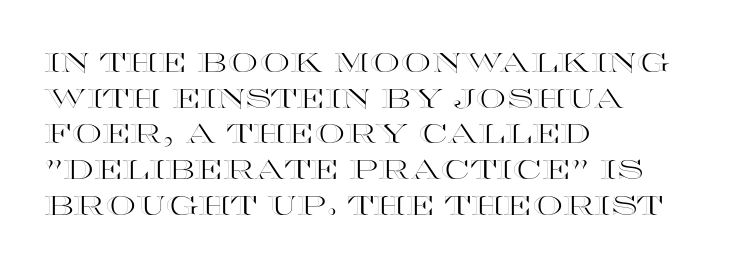
{"italic": "no", "underline": "no", "align": "left", "line_spacing": "normal", "line_spacing_ratio": 1.32, "letter_spacing": "normal", "letter_spacing_em": 0.0, "glyph_px": 27}
